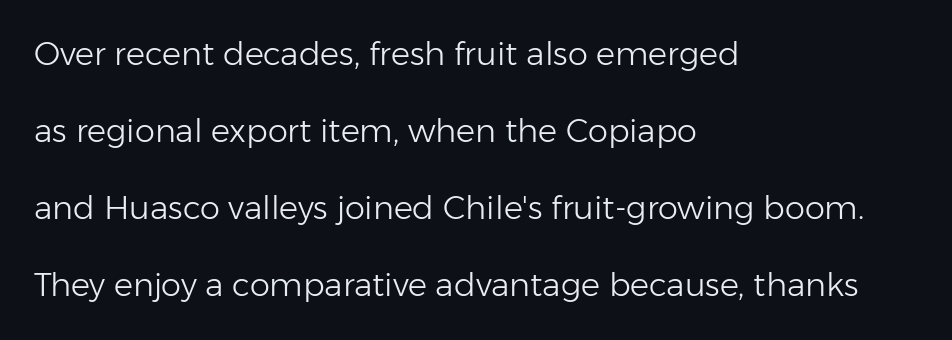
The setting favours the left margin, as ordinary paragraphs usually do. Nobody drew a line under any word here. The letters stand upright; this is a roman face. Ink coverage per letter is moderate at most.
